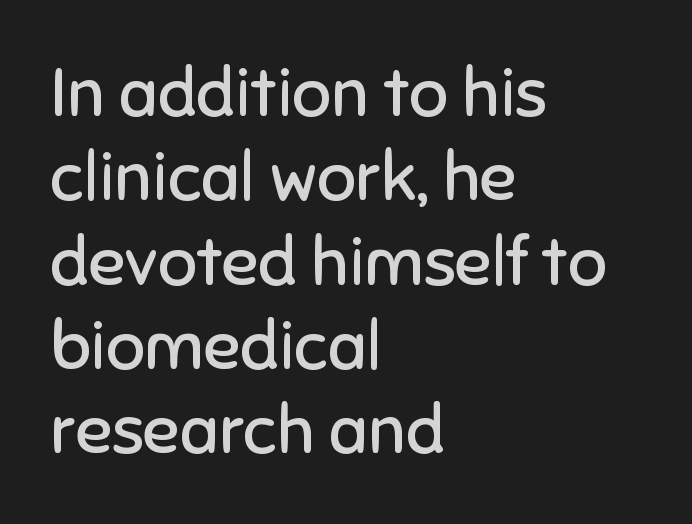
The image shows 68 px regular-weight sans-serif type, upright; set left-aligned, line spacing 1.24x, normal letter spacing, not underlined; low stroke contrast and a medium x-height.
